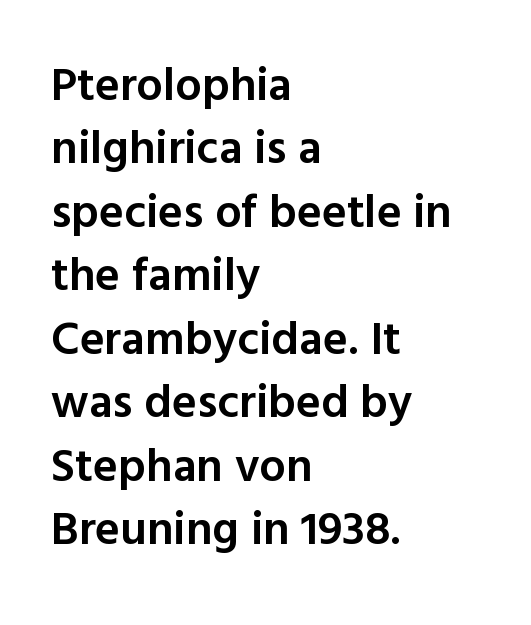
Q: Is the text bold? A: Semi-bold.
Q: Is the text italic (slanted)? A: No, it is upright.
Q: Is the typeface a serif or a sans-serif typeface? A: Sans-serif.
Q: Is the text underlined? A: No.
Q: How is the paragraph aligned? A: Left-aligned.
Q: Is the spacing between letters normal or unusually wide? A: Normal.
Q: Is the spacing between lines tight, normal or loose? A: Normal.
Q: Width (condensed, normal, or wide)? A: Normal.
Q: x-height? A: Medium.
Q: Monospaced? A: No.
